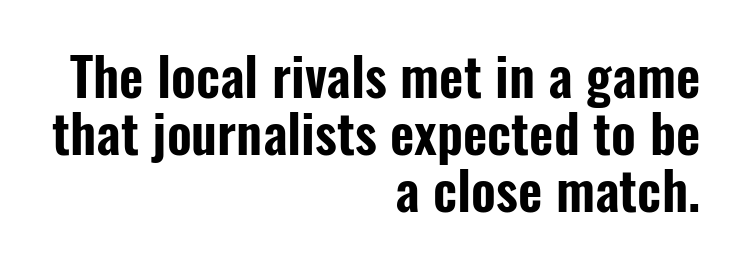
Q: Is the text italic (slanted)? A: No, it is upright.
Q: Is the typeface a serif or a sans-serif typeface? A: Sans-serif.
Q: Is the text underlined? A: No.
Q: How is the paragraph aligned? A: Right-aligned.
Q: Is the spacing between letters normal or unusually wide? A: Normal.
Q: Is the spacing between lines tight, normal or loose? A: Tight.
Q: Width (condensed, normal, or wide)? A: Condensed.
Q: Stroke contrast? A: Low.
Q: x-height? A: Medium.
Q: Monospaced? A: No.
